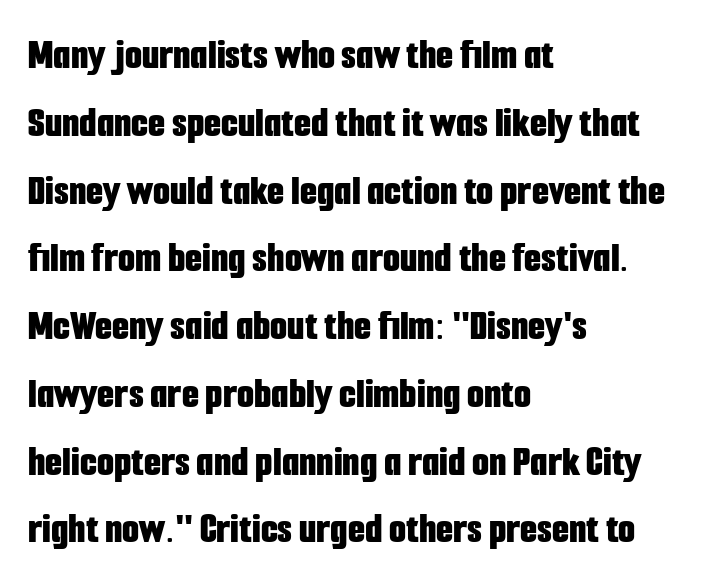
The image shows 44 px bold, condensed sans-serif type, upright; set left-aligned, normal line spacing (1.54x), normal letter spacing, not underlined; low stroke contrast and a medium x-height.
